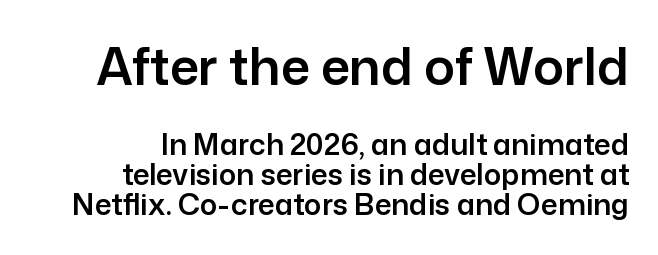
The gap between lines stays unmarked. The letters stand upright; this is a roman face. The face used here is rendered with its standard letterfit. Horizontally, the lines are justified to the trailing edge only. To sum up the face: it is a sans, with no serifs.
